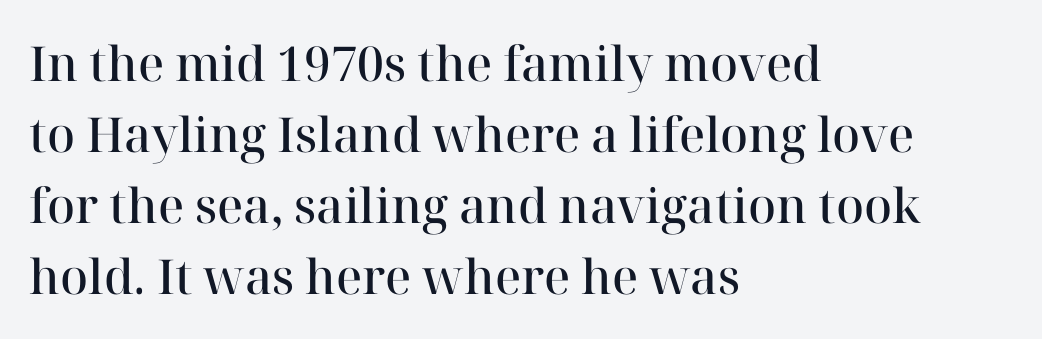
The image shows 48 px semibold serif type, upright; set left-aligned, normal line spacing (1.48x), normal letter spacing, not underlined; high stroke contrast and a medium x-height.
